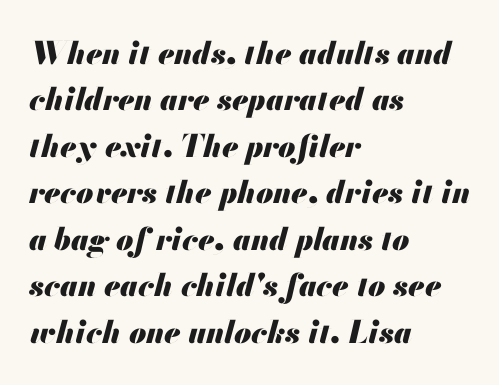
Caption: standard tracking, unaltered. The letters advance in unequal steps, a hallmark of proportional type. This sample uses an oblique cut, with every glyph tilted off the vertical. In CSS terms this would be text-align: left.
